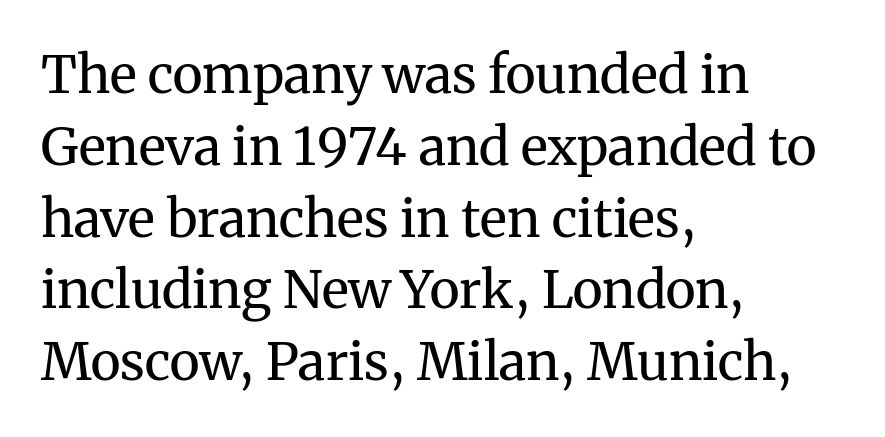
The image shows 52 px regular-weight serif type, upright; set left-aligned, normal line spacing (1.38x), normal letter spacing, not underlined; medium stroke contrast and a medium x-height.
